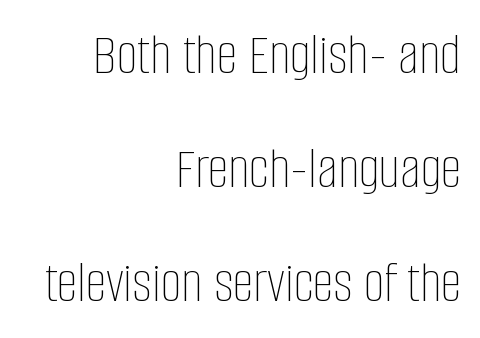
{"italic": "no", "bold": "no", "weight": "thin", "width": "condensed", "stroke_contrast": "low", "x_height": "large", "monospaced": "no", "underline": "no", "align": "right", "line_spacing": "loose", "line_spacing_ratio": 1.93, "letter_spacing": "normal", "letter_spacing_em": 0.0, "glyph_px": 59}
